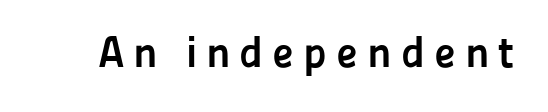
Beneath every word, the page is bare. What weight is shown? A full bold with thick strokes. A typesetter would call this proportional, since set widths differ per character. How are the letters spaced? Widely, with obvious added tracking.
